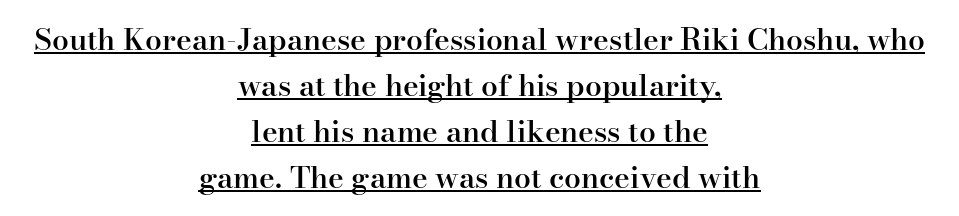
Q: Is the text bold? A: Semi-bold.
Q: Is the text italic (slanted)? A: No, it is upright.
Q: Is the typeface a serif or a sans-serif typeface? A: Serif.
Q: Is the text underlined? A: Yes.
Q: How is the paragraph aligned? A: Centered.
Q: Is the spacing between letters normal or unusually wide? A: Normal.
Q: Is the spacing between lines tight, normal or loose? A: Normal.
Q: Width (condensed, normal, or wide)? A: Normal.
Q: Stroke contrast? A: High.
Q: x-height? A: Small.
Q: Monospaced? A: No.
